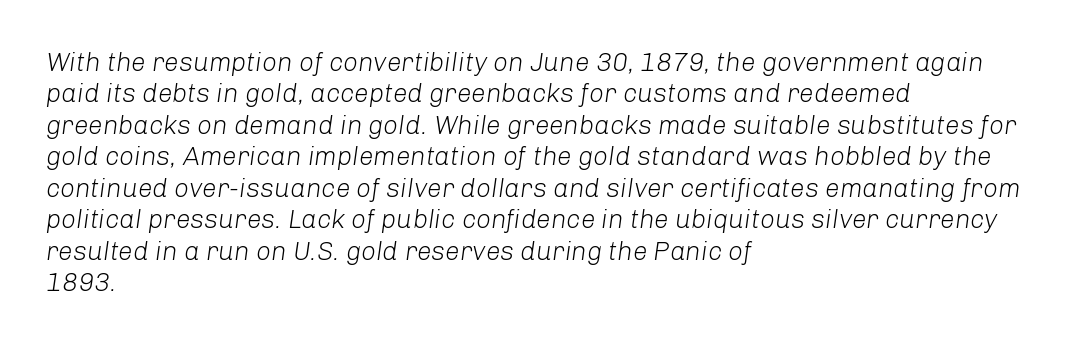
{"italic": "yes", "lean": "right", "slant_degrees": 8, "bold": "no", "underline": "no", "align": "left", "line_spacing_ratio": 1.21, "letter_spacing": "normal", "letter_spacing_em": 0.0, "glyph_px": 26}
